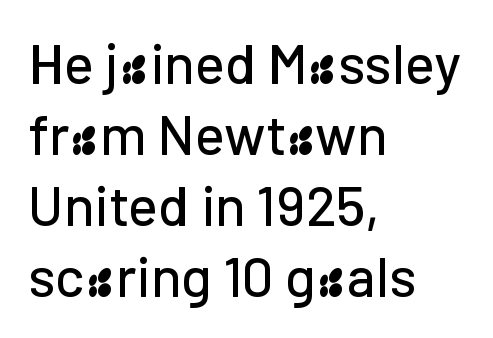
The image shows 56 px sans-serif type, upright; set left-aligned, normal line spacing (1.27x), normal letter spacing, not underlined; low stroke contrast and a medium x-height.
